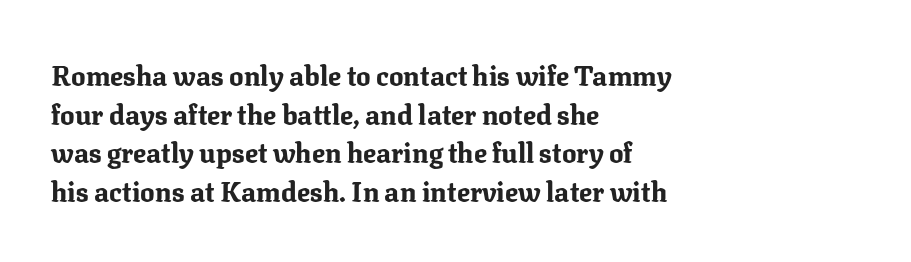
The glyphs are unaccompanied by any horizontal stroke below them. Alignment: flush left. Its strokes are broad and dark, the hallmark of bold type. Designer's note — italics off, roman on.
